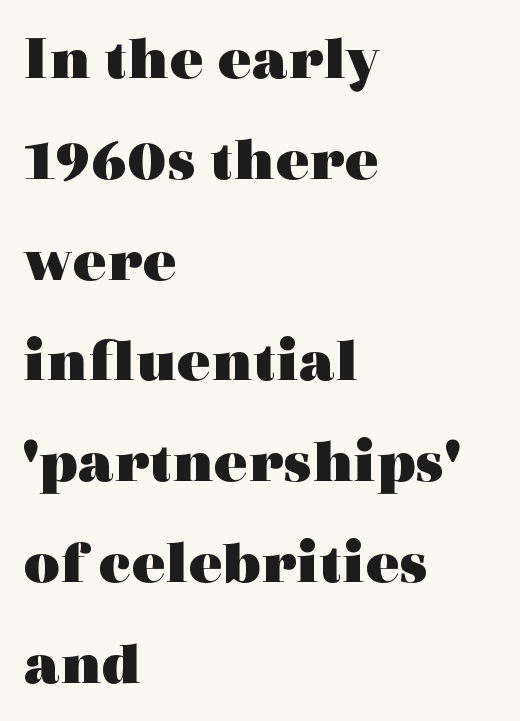
Q: Is the text bold? A: Yes.
Q: Is the text italic (slanted)? A: No, it is upright.
Q: Is the typeface a serif or a sans-serif typeface? A: Serif.
Q: Is the text underlined? A: No.
Q: How is the paragraph aligned? A: Left-aligned.
Q: Is the spacing between letters normal or unusually wide? A: Normal.
Q: Is the spacing between lines tight, normal or loose? A: Normal.
Q: Width (condensed, normal, or wide)? A: Wide.
Q: x-height? A: Medium.
Q: Monospaced? A: No.
